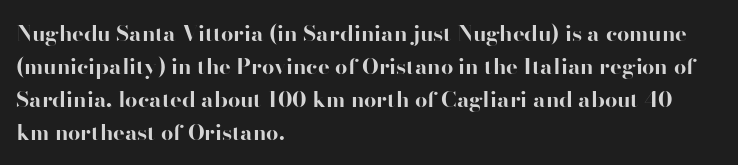
The image shows 22 px bold type, upright; set left-aligned, normal line spacing (1.5x), normal letter spacing, not underlined.
